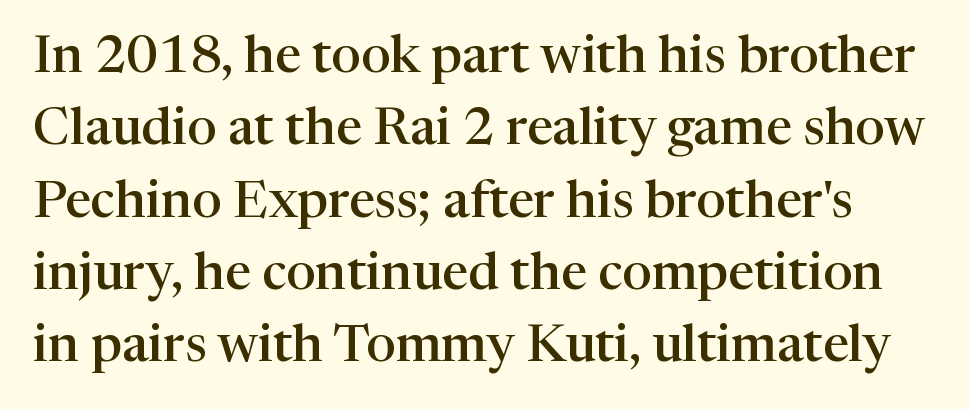
{"serif": "yes", "italic": "no", "bold": "semi", "weight": "semibold", "width": "normal", "stroke_contrast": "high", "x_height": "medium", "monospaced": "no", "underline": "no", "line_spacing": "normal", "line_spacing_ratio": 1.39, "letter_spacing": "normal", "letter_spacing_em": 0.0, "glyph_px": 52}
